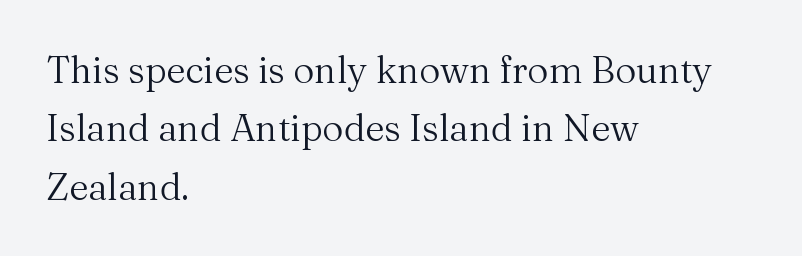
{"serif": "yes", "italic": "no", "bold": "no", "weight": "regular", "width": "normal", "stroke_contrast": "medium", "x_height": "medium", "monospaced": "no", "underline": "no", "align": "left", "line_spacing": "normal", "line_spacing_ratio": 1.58, "letter_spacing": "normal", "letter_spacing_em": 0.0, "glyph_px": 37}
